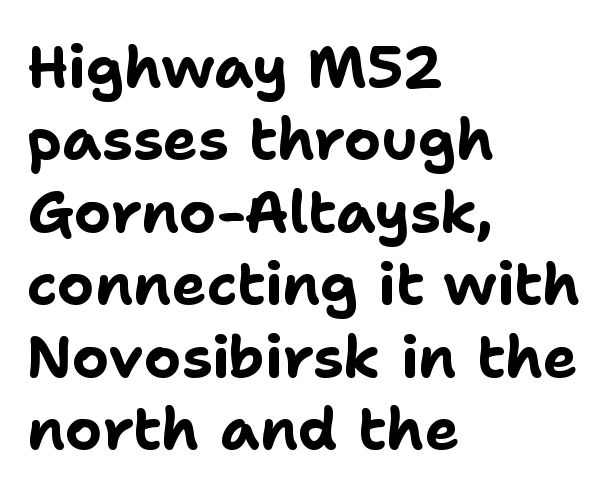
Glyph-to-glyph distance matches everyday printed text. Ordinary non-slanted type is in use. The passage shown is typed in a proportional face where columns would drift. Successive baselines arrive at the customary interval. The space beneath each line is pristine and unruled.
